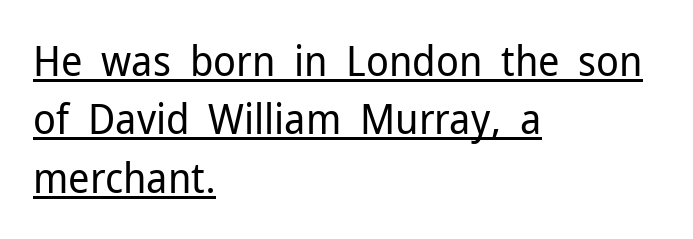
Q: Is the text bold? A: No.
Q: Is the text italic (slanted)? A: No, it is upright.
Q: Is the typeface a serif or a sans-serif typeface? A: Sans-serif.
Q: Is the text underlined? A: Yes.
Q: How is the paragraph aligned? A: Left-aligned.
Q: Is the spacing between letters normal or unusually wide? A: Normal.
Q: Is the spacing between lines tight, normal or loose? A: Normal.
Q: Width (condensed, normal, or wide)? A: Normal.
Q: Stroke contrast? A: Low.
Q: x-height? A: Medium.
Q: Monospaced? A: No.
